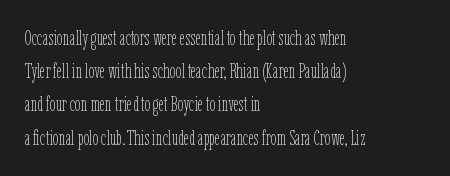
Q: Is the text bold? A: No.
Q: Is the text italic (slanted)? A: No, it is upright.
Q: Is the text underlined? A: No.
Q: How is the paragraph aligned? A: Left-aligned.
Q: Is the spacing between letters normal or unusually wide? A: Normal.
Q: Is the spacing between lines tight, normal or loose? A: Normal.
